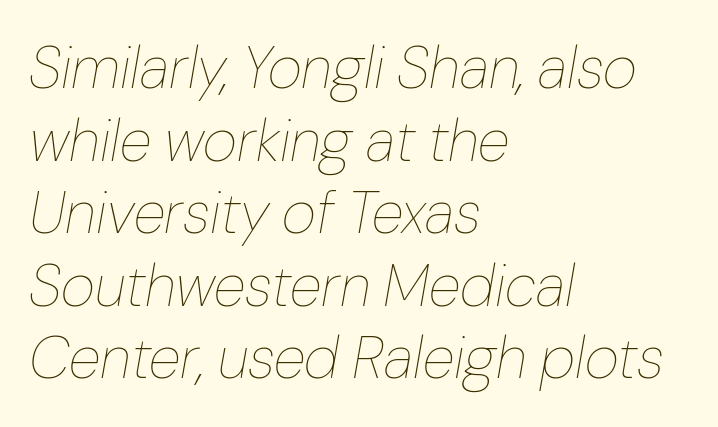
Think of a printed novel: that variable character pitch is what you see here. The words here are not underlined. The strokes carry an ordinary text weight at most. Typeset ragged right — the left edge is the straight one.
